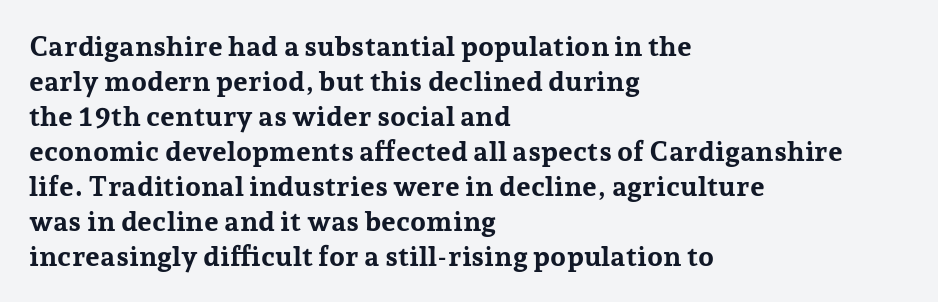
Q: Is the text bold? A: Yes.
Q: Is the text italic (slanted)? A: No, it is upright.
Q: Is the typeface a serif or a sans-serif typeface? A: Serif.
Q: Is the text underlined? A: No.
Q: How is the paragraph aligned? A: Left-aligned.
Q: Is the spacing between letters normal or unusually wide? A: Normal.
Q: Is the spacing between lines tight, normal or loose? A: Normal.
Q: Width (condensed, normal, or wide)? A: Normal.
Q: Stroke contrast? A: Low.
Q: x-height? A: Medium.
Q: Monospaced? A: No.
